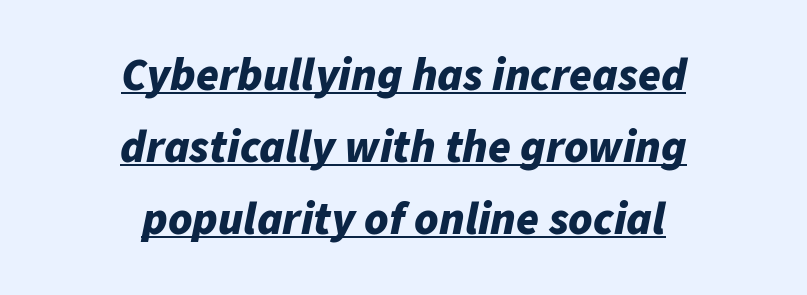
Caption: multi-line text, centered on the measure. Emphasis by weight is at full strength: bold. Students, observe the line beneath the letters — that is underlining. Varying glyph widths throughout — classic text-font behaviour. Each word holds together tightly as a unit, with standard inter-letter gaps.
